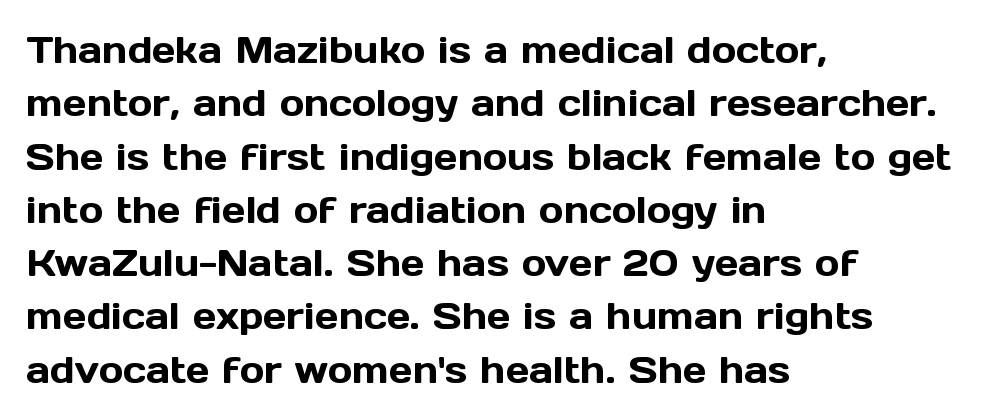
{"serif": "no", "italic": "no", "width": "normal", "x_height": "medium", "monospaced": "no", "underline": "no", "align": "left", "line_spacing": "normal", "line_spacing_ratio": 1.44, "letter_spacing": "normal", "letter_spacing_em": 0.0, "glyph_px": 37}
